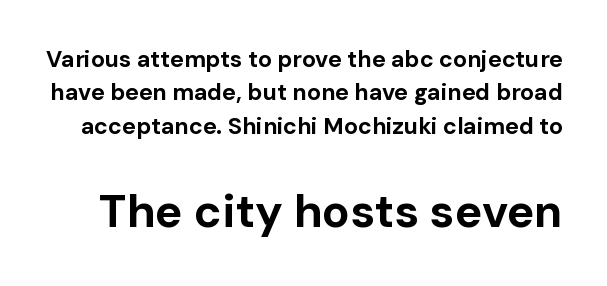
The passage shown is typed in a proportional face where columns would drift. Letterform terminals end flat and unadorned throughout the passage. Glance below the letters and you will spot only blank space. It's the straight-up-and-down kind of type. Interline gaps are of average width in this sample.
